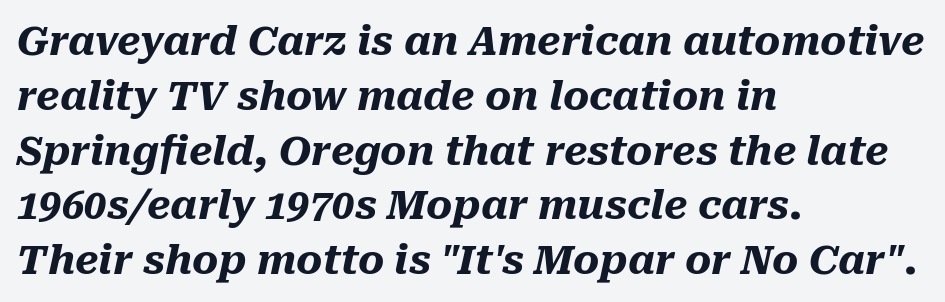
The image shows 40 px heavy type, italic (leaning right); set left-aligned, normal line spacing (1.37x), normal letter spacing, not underlined; medium stroke contrast and a medium x-height.
